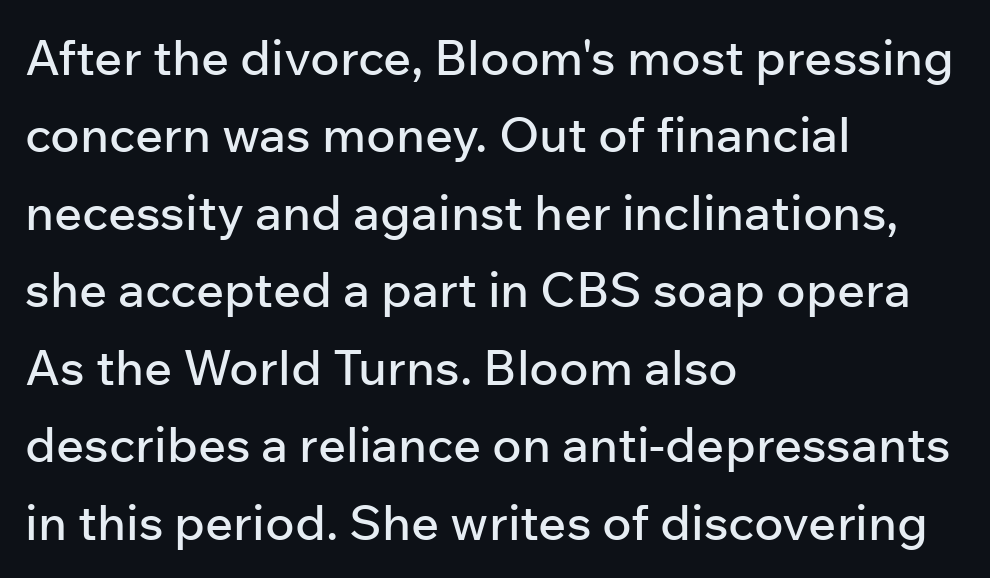
Q: Is the text italic (slanted)? A: No, it is upright.
Q: Is the typeface a serif or a sans-serif typeface? A: Sans-serif.
Q: Is the text underlined? A: No.
Q: How is the paragraph aligned? A: Left-aligned.
Q: Is the spacing between letters normal or unusually wide? A: Normal.
Q: Is the spacing between lines tight, normal or loose? A: Normal.
Q: Width (condensed, normal, or wide)? A: Normal.
Q: Stroke contrast? A: Low.
Q: x-height? A: Medium.
Q: Monospaced? A: No.
